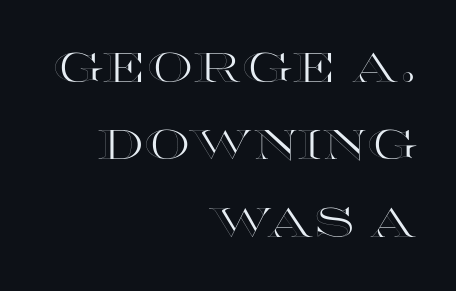
If you drew a ruler down the right edge, every line would touch it. Check the space under the baseline: it is left empty. The passage shown is typed in a proportional face where columns would drift. Posture: upright roman.
